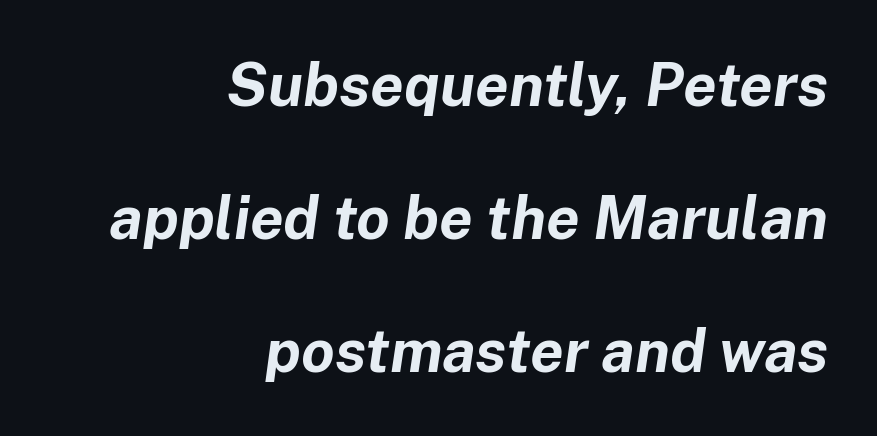
Q: Is the text bold? A: Yes.
Q: Is the text italic (slanted)? A: Yes, it leans right by about 8 degrees.
Q: Is the text underlined? A: No.
Q: How is the paragraph aligned? A: Right-aligned.
Q: Is the spacing between letters normal or unusually wide? A: Normal.
Q: Is the spacing between lines tight, normal or loose? A: Loose.
Q: Width (condensed, normal, or wide)? A: Normal.
Q: Stroke contrast? A: Low.
Q: x-height? A: Medium.
Q: Monospaced? A: No.
